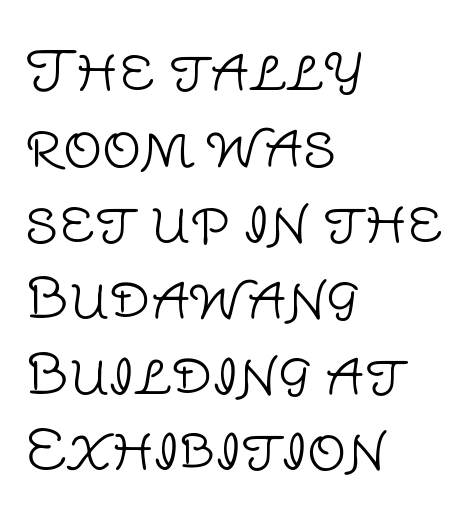
The passage shown is typed in a proportional face where columns would drift. The rendering keeps characters at their native spacing. The space between consecutive lines is moderate. Look at the bottom of the vertical strokes: they stop flat, with no serifs.
